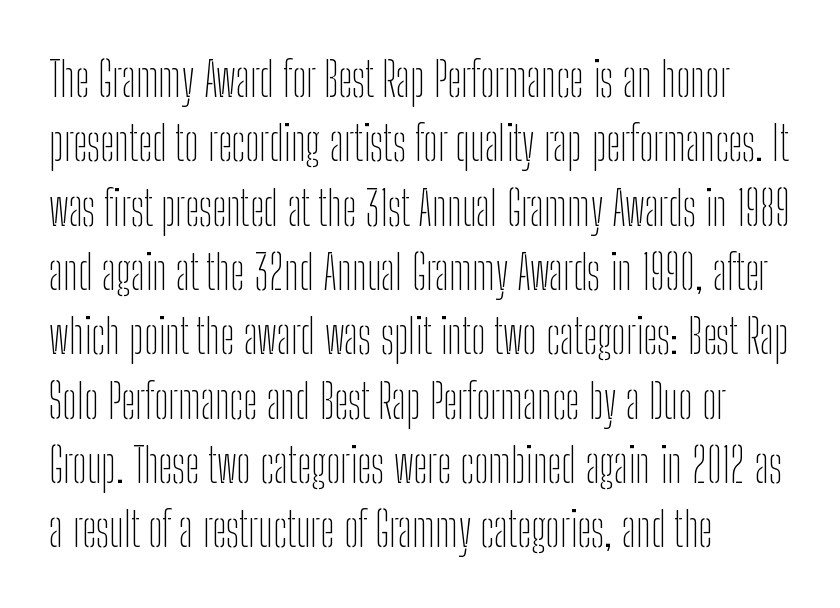
These lines stack with their left ends in a neat column. Words appear dense and cohesive because spacing is normal. The letters stand straight up with perfectly vertical stems. One glance says typical: line gaps are just what's usual. No heavy texture on the line: the type isn't bold. The characters display no serif detailing; their extremities are plain.
